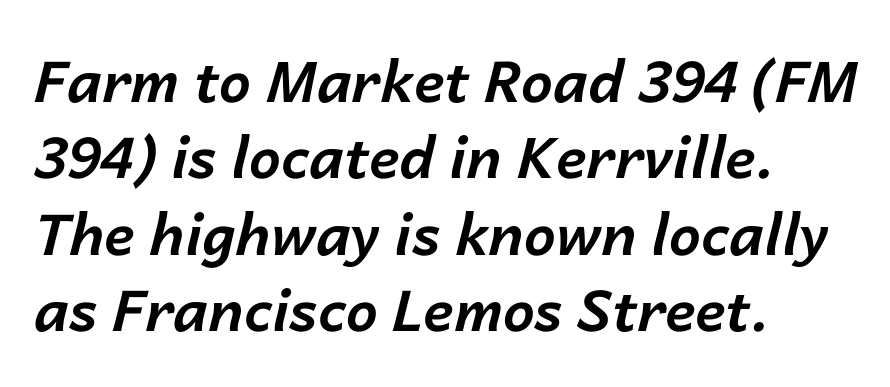
Q: Is the text bold? A: Yes.
Q: Is the text italic (slanted)? A: Yes, it leans right by about 14 degrees.
Q: Is the text underlined? A: No.
Q: How is the paragraph aligned? A: Left-aligned.
Q: Is the spacing between letters normal or unusually wide? A: Normal.
Q: Is the spacing between lines tight, normal or loose? A: Normal.
Q: Width (condensed, normal, or wide)? A: Normal.
Q: Stroke contrast? A: Low.
Q: x-height? A: Medium.
Q: Monospaced? A: No.
